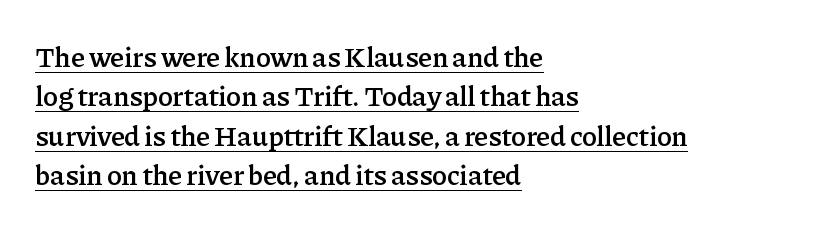
Each line of the rendering has a horizontal stroke beneath the glyphs. The rendering uses natural spacing where letterforms have individual widths. Look at the tracking — it's just the regular setting, nothing added. Honestly, the row spacing looks completely unremarkable.
